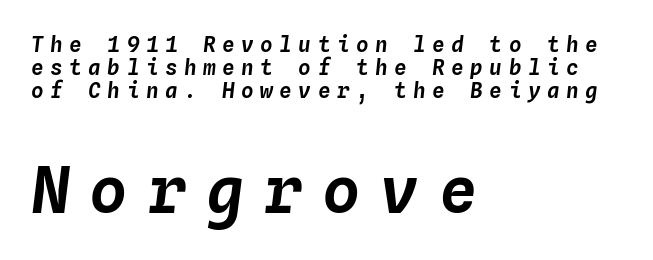
The image shows 64 px text type, italic (leaning right), monospaced; set left-aligned, tight line spacing (1.09x), unusually wide letter spacing (+0.31 em), not underlined; the second (bottom) block is 3.05x larger; low stroke contrast and a medium x-height.
